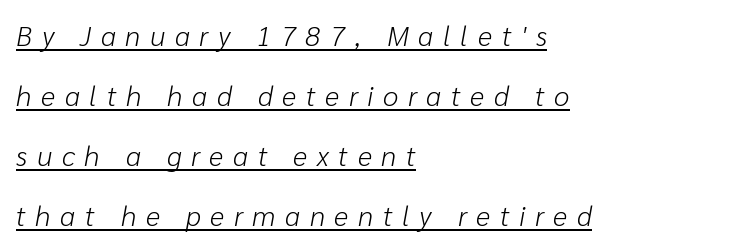
Loose tracking; the words dissolve into strings of separated letters. Caption: face not bold, strokes unweighted. The setting favours the left margin, as ordinary paragraphs usually do. Somebody hit Ctrl+U on this one — the words are underlined.
